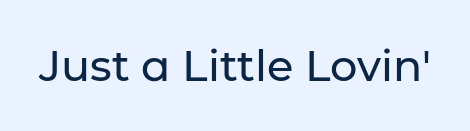
The image shows 43 px sans-serif type, upright; set normal letter spacing, not underlined; low stroke contrast and a medium x-height.
